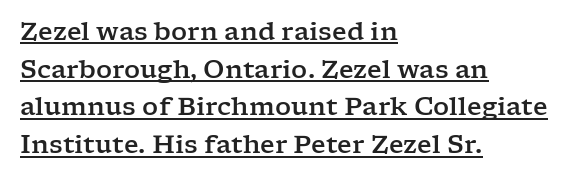
Q: Is the text italic (slanted)? A: No, it is upright.
Q: Is the text underlined? A: Yes.
Q: How is the paragraph aligned? A: Left-aligned.
Q: Is the spacing between letters normal or unusually wide? A: Normal.
Q: Is the spacing between lines tight, normal or loose? A: Normal.
